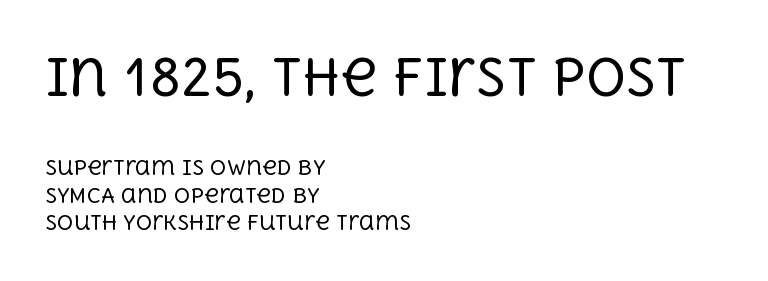
You get the large type first, then a drop to smaller type. The space beneath each line is pristine and unruled. Varying glyph widths throughout — classic text-font behaviour. Leading matches the norm, producing a regular column. Leftover space on each line is placed entirely after the last word.
